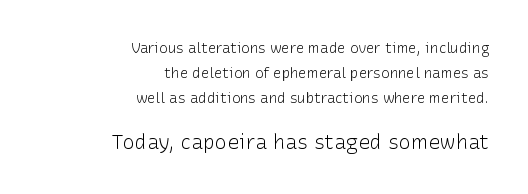
Stroke mass is kept to a normal reading level or below. Bare-footed words on every line. In terms of posture, this sample is upright. In terms of letterspacing, this is plain default setting.
